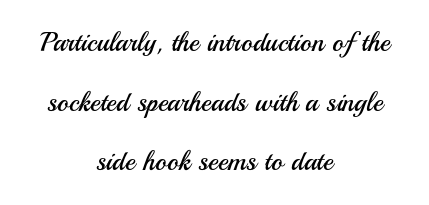
Q: Is the text bold? A: No.
Q: Is the text italic (slanted)? A: Yes.
Q: Is the text underlined? A: No.
Q: How is the paragraph aligned? A: Centered.
Q: Is the spacing between letters normal or unusually wide? A: Normal.
Q: Is the spacing between lines tight, normal or loose? A: Loose.
